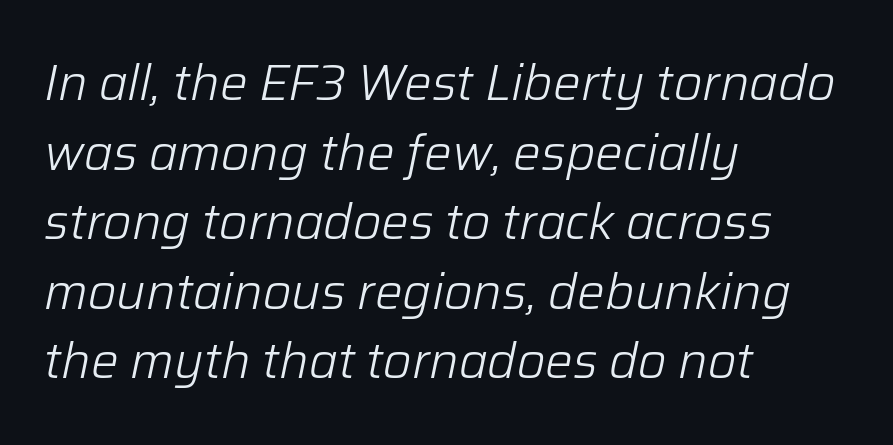
{"italic": "yes", "lean": "right", "slant_degrees": 12, "bold": "no", "weight": "light", "width": "normal", "stroke_contrast": "low", "x_height": "medium", "monospaced": "no", "underline": "no", "align": "left", "line_spacing": "normal", "line_spacing_ratio": 1.42, "letter_spacing": "normal", "letter_spacing_em": 0.0, "glyph_px": 49}
